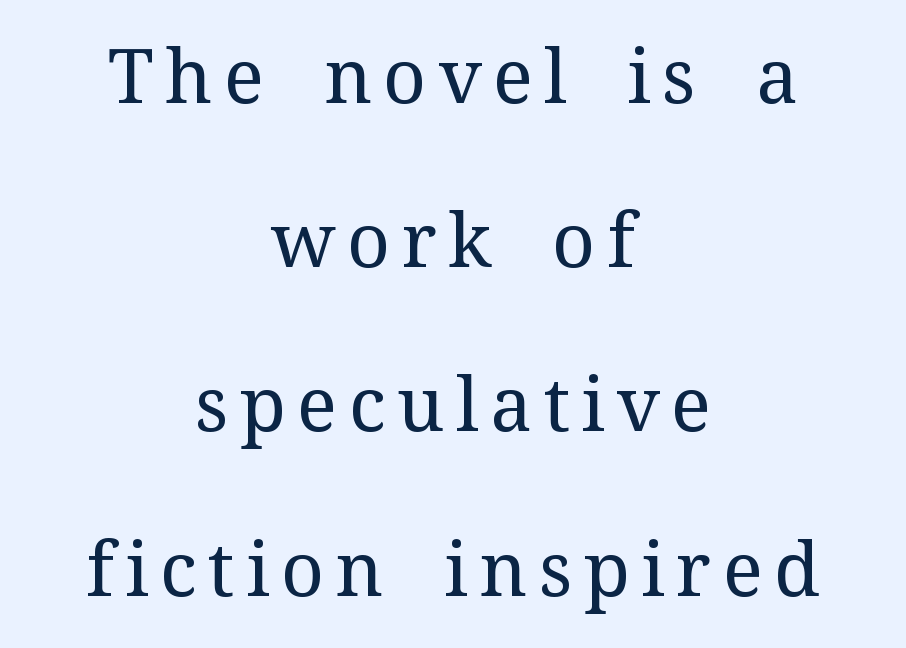
{"serif": "yes", "italic": "no", "bold": "no", "weight": "regular", "width": "normal", "stroke_contrast": "medium", "x_height": "medium", "monospaced": "no", "underline": "no", "align": "center", "line_spacing": "loose", "line_spacing_ratio": 2.19, "glyph_px": 75}
